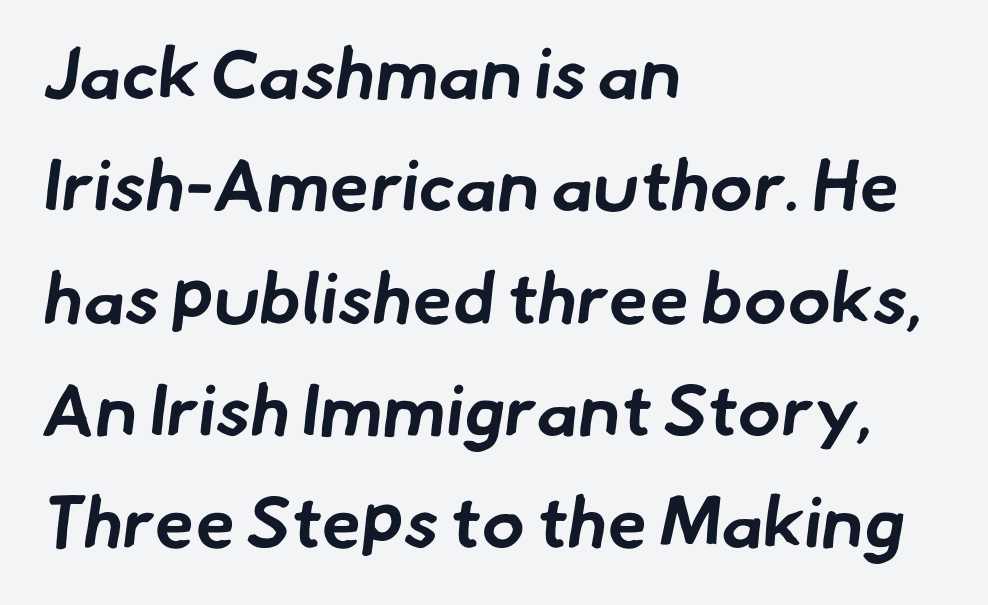
The image shows 72 px bold sans-serif type; set left-aligned, normal line spacing (1.56x), normal letter spacing, not underlined; low stroke contrast and a small x-height.
